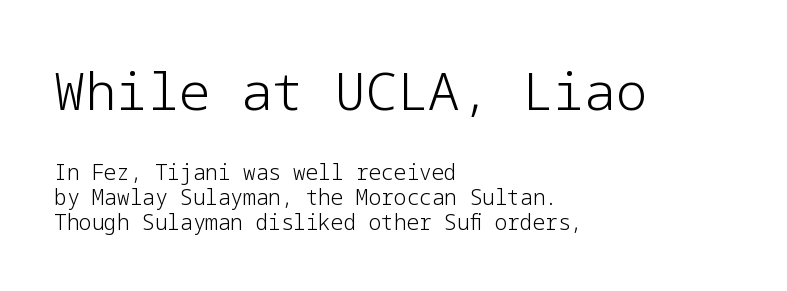
Compared with a centered layout, this one pins lines to the left instead. No letter is thick-stroked: the sample isn't bold. The foot of each line stays bare and open. Examine the stroke ends and you'll find no serifs.
